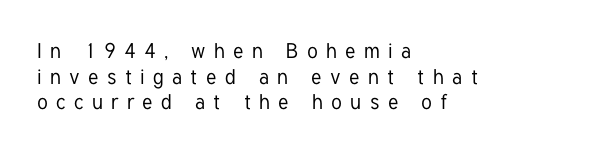
Q: Is the text italic (slanted)? A: No, it is upright.
Q: Is the text underlined? A: No.
Q: How is the paragraph aligned? A: Left-aligned.
Q: Is the spacing between letters normal or unusually wide? A: Unusually wide.
